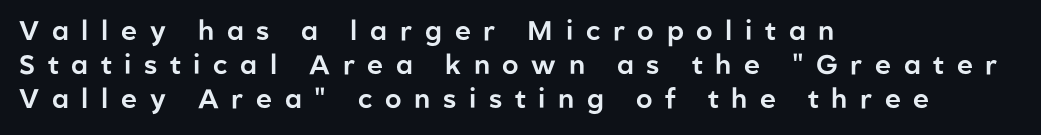
The image shows 27 px text type, upright; set left-aligned, normal line spacing (1.26x), unusually wide letter spacing (+0.47 em), not underlined.
